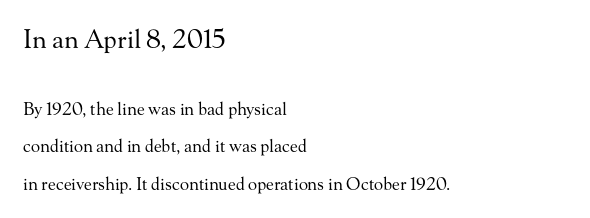
The image shows 25 px text type, upright; set left-aligned, loose line spacing (2.2x), normal letter spacing, not underlined; the first (top) block is 1.47x larger.
